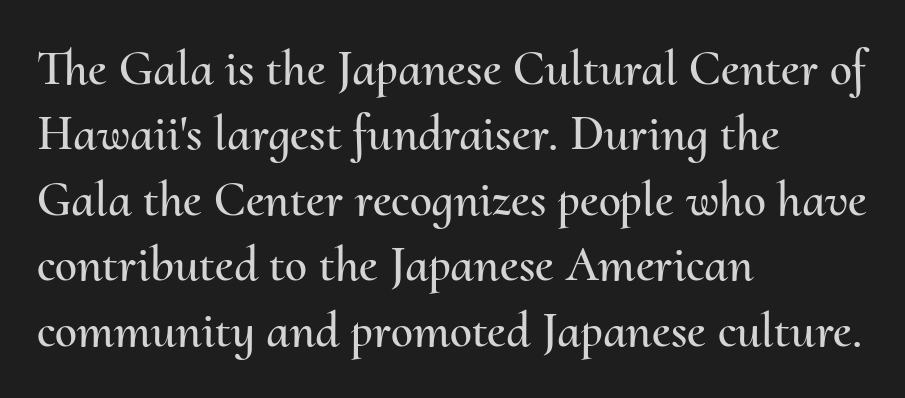
The image shows 50 px text type, upright; set left-aligned, normal line spacing (1.31x), normal letter spacing, not underlined; medium stroke contrast and a small x-height.
